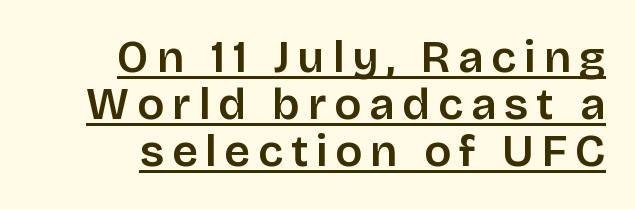
Q: Is the text italic (slanted)? A: No, it is upright.
Q: Is the typeface a serif or a sans-serif typeface? A: Sans-serif.
Q: Is the text underlined? A: Yes.
Q: How is the paragraph aligned? A: Right-aligned.
Q: Is the spacing between lines tight, normal or loose? A: Tight.
Q: Width (condensed, normal, or wide)? A: Normal.
Q: Stroke contrast? A: Low.
Q: x-height? A: Large.
Q: Monospaced? A: No.
